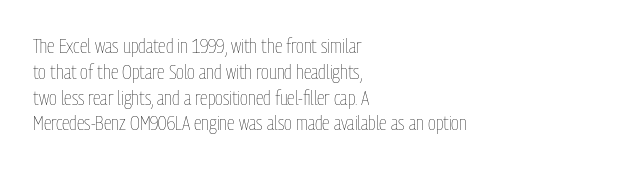
{"italic": "no", "bold": "no", "underline": "no", "align": "left", "line_spacing": "normal", "line_spacing_ratio": 1.29, "letter_spacing": "normal", "letter_spacing_em": 0.0, "glyph_px": 20}
